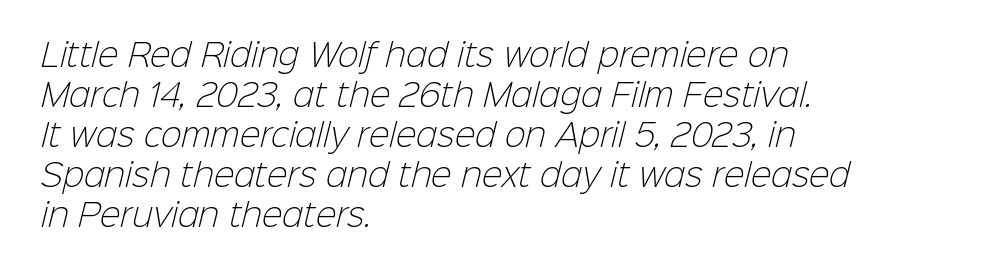
The passage shown is not bold in any degree. The line-height multiplier appears to be the usual default. The gaps between neighbouring characters are ordinary and unremarkable. This rendering employs a face without finishing strokes, i.e., a sans-serif. In CSS terms this would be text-align: left. Clear beneath every line of the passage.
